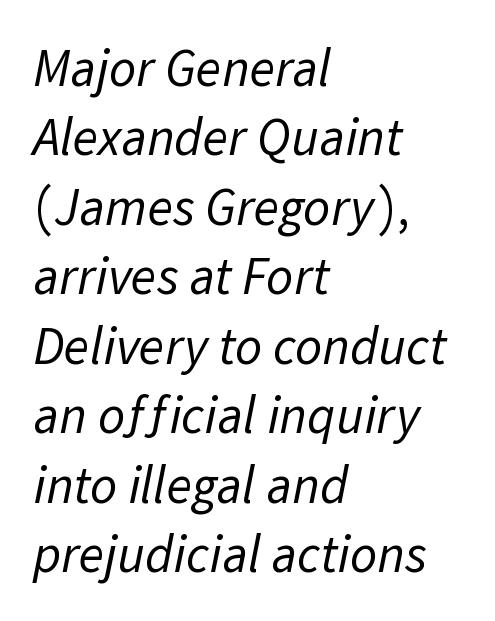
The area under the type is left untouched. Proportional: the letters do not fall into vertical columns. Compared with a typical body face, this is equally light or lighter still. The passage shown has conventional tracking throughout. Students, observe: this is what conventionally led text looks like. The typeface chosen for these lines omits serifs.
